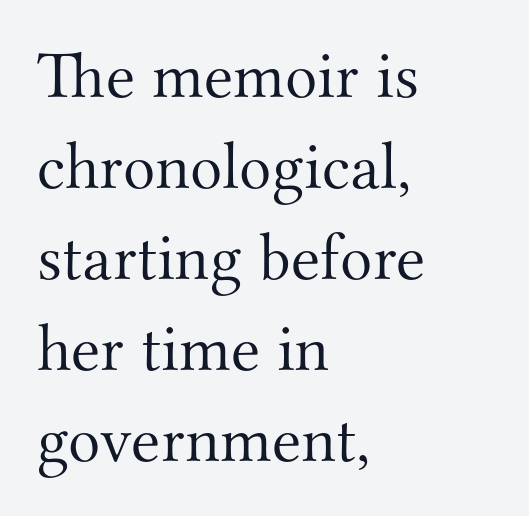
The image shows 67 px light serif type, upright; set left-aligned, normal line spacing (1.36x), normal letter spacing, not underlined; medium stroke contrast and a small x-height.
